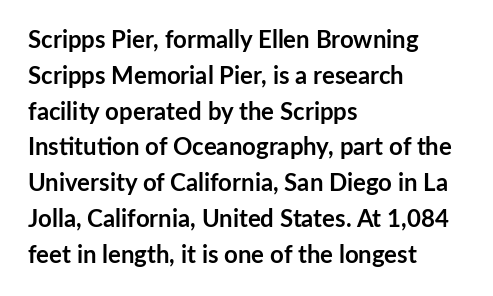
Q: Is the text bold? A: Yes.
Q: Is the text italic (slanted)? A: No, it is upright.
Q: Is the text underlined? A: No.
Q: How is the paragraph aligned? A: Left-aligned.
Q: Is the spacing between letters normal or unusually wide? A: Normal.
Q: Is the spacing between lines tight, normal or loose? A: Normal.
